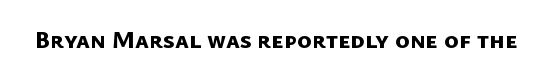
The image shows 25 px bold type; set normal letter spacing, not underlined.
